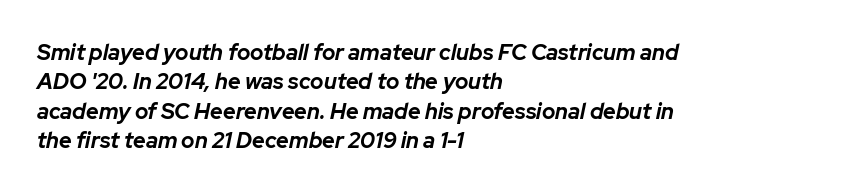
This rendering leaves character spacing at its baseline value. These lines were composed using italics. Strokes here are thick enough to call this a true bold. The area under the type is left untouched. Normally led — the rows are evenly, conventionally spaced.
